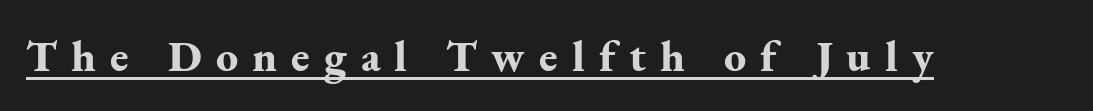
Designer's note — italics off, roman on. These lines are composed in type with serifs. The strokes are fattened all the way to bold. A typographer would call this underscored text. Each letter keeps its own natural width here, so spacing adapts to shape. Inter-character spacing is expanded well beyond the font's built-in metrics.
